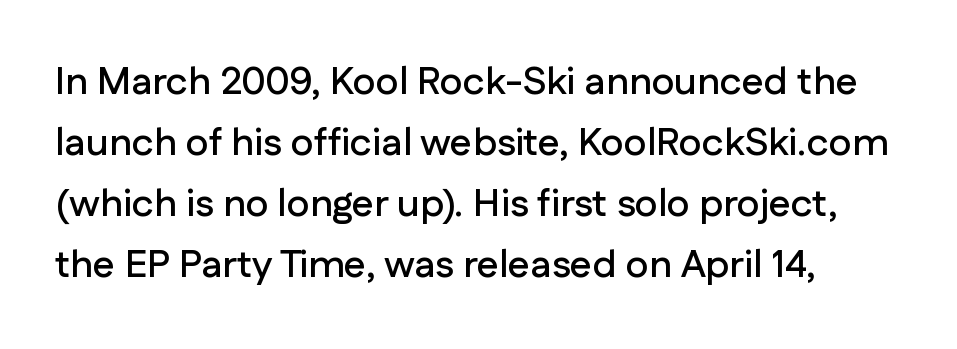
Q: Is the text italic (slanted)? A: No, it is upright.
Q: Is the typeface a serif or a sans-serif typeface? A: Sans-serif.
Q: Is the text underlined? A: No.
Q: How is the paragraph aligned? A: Left-aligned.
Q: Is the spacing between letters normal or unusually wide? A: Normal.
Q: Is the spacing between lines tight, normal or loose? A: Normal.
Q: Width (condensed, normal, or wide)? A: Normal.
Q: Stroke contrast? A: Low.
Q: x-height? A: Medium.
Q: Monospaced? A: No.
